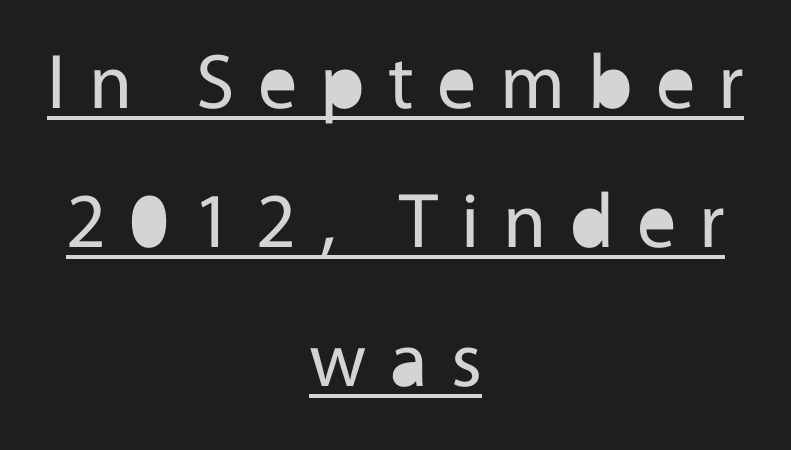
{"serif": "no", "italic": "no", "bold": "no", "weight": "regular", "width": "normal", "x_height": "medium", "monospaced": "no", "underline": "yes", "align": "center", "line_spacing_ratio": 1.78, "letter_spacing": "wide", "letter_spacing_em": 0.3, "glyph_px": 78}
